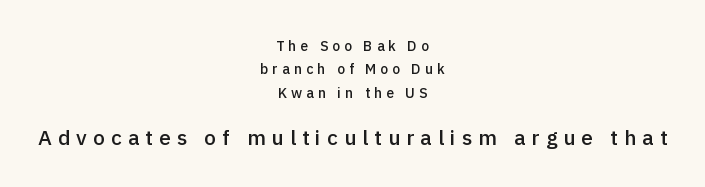
The image shows 21 px text type, upright; set centered, normal line spacing (1.67x), unusually wide letter spacing (+0.29 em), not underlined; the second (bottom) block is 1.5x larger.
